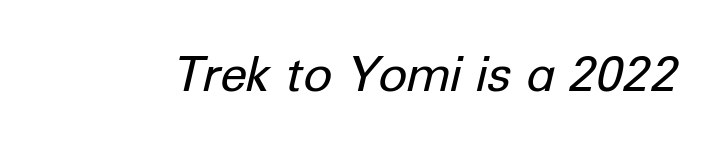
The image shows 49 px regular-weight type, italic (leaning right); set normal letter spacing, not underlined; low stroke contrast and a medium x-height.
